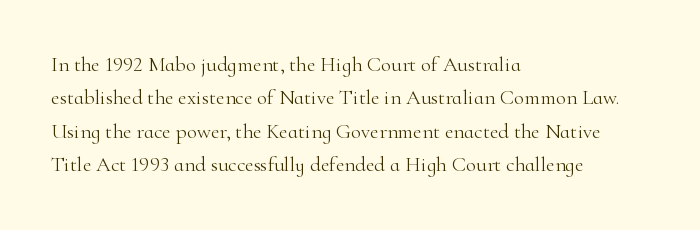
{"italic": "no", "bold": "no", "underline": "no", "align": "left", "line_spacing": "normal", "line_spacing_ratio": 1.59, "letter_spacing": "normal", "letter_spacing_em": 0.0, "glyph_px": 21}
